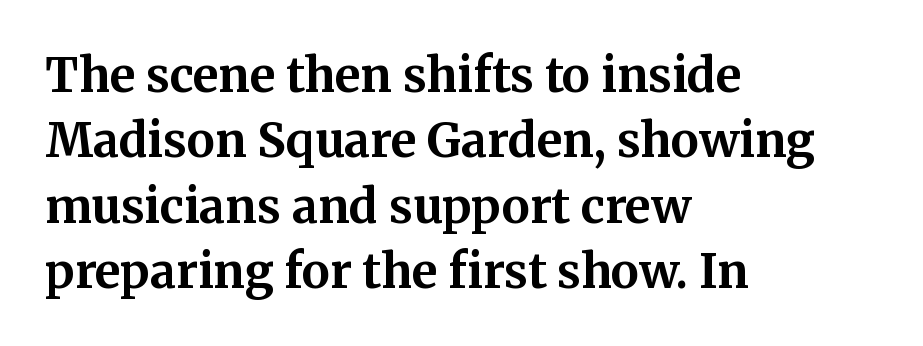
{"serif": "yes", "italic": "no", "bold": "yes", "weight": "bold", "width": "normal", "stroke_contrast": "medium", "x_height": "medium", "monospaced": "no", "underline": "no", "align": "left", "line_spacing": "normal", "line_spacing_ratio": 1.39, "letter_spacing": "normal", "letter_spacing_em": 0.0, "glyph_px": 47}
